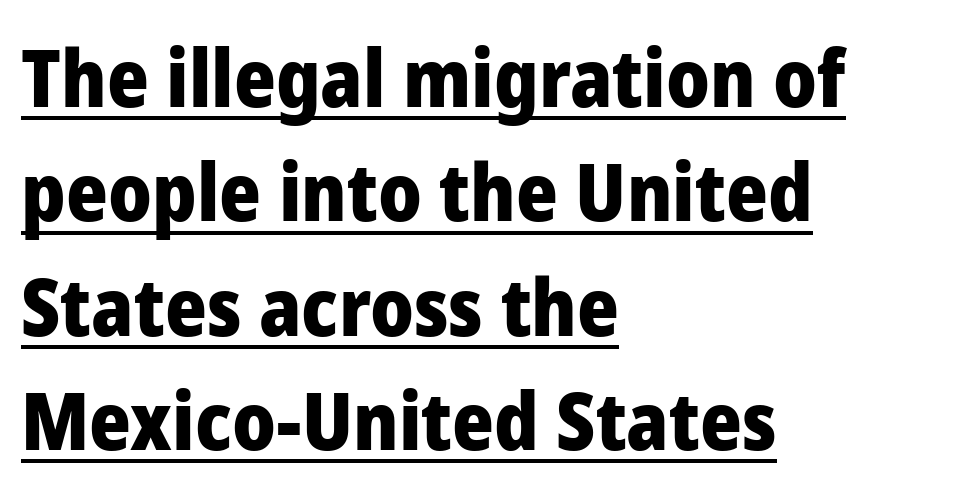
The image shows 80 px heavy sans-serif type, upright; set left-aligned, normal line spacing (1.43x), normal letter spacing, underlined; low stroke contrast and a medium x-height.
